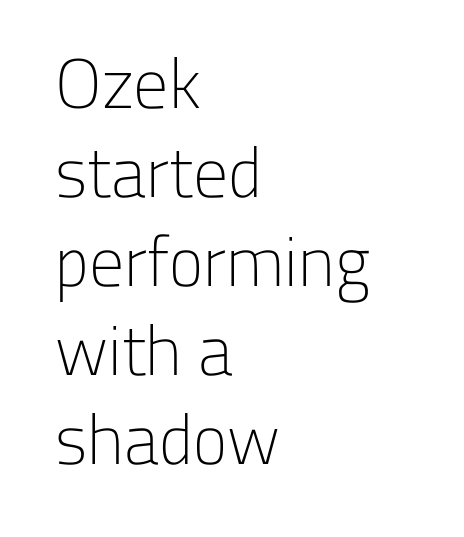
Each row of text sits above clean, open space. Is this a sans? Yes — the strokes have no serifs. Casual observation: everything's shoved over to the left. Looks like regular typesetting: each glyph gets only the width it needs. Notice how descenders clear the ascenders below comfortably — that's standard leading.
